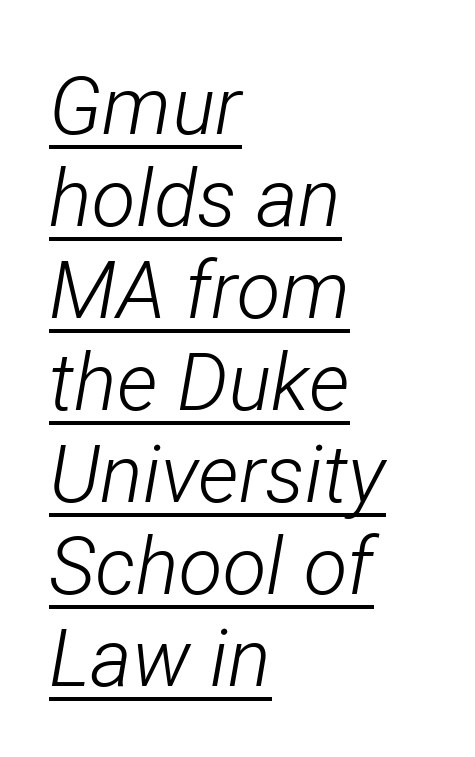
Q: Is the text bold? A: No.
Q: Is the text italic (slanted)? A: Yes, it leans right by about 12 degrees.
Q: Is the text underlined? A: Yes.
Q: How is the paragraph aligned? A: Left-aligned.
Q: Is the spacing between letters normal or unusually wide? A: Normal.
Q: Is the spacing between lines tight, normal or loose? A: Tight.
Q: Width (condensed, normal, or wide)? A: Condensed.
Q: Stroke contrast? A: Low.
Q: x-height? A: Medium.
Q: Monospaced? A: No.
